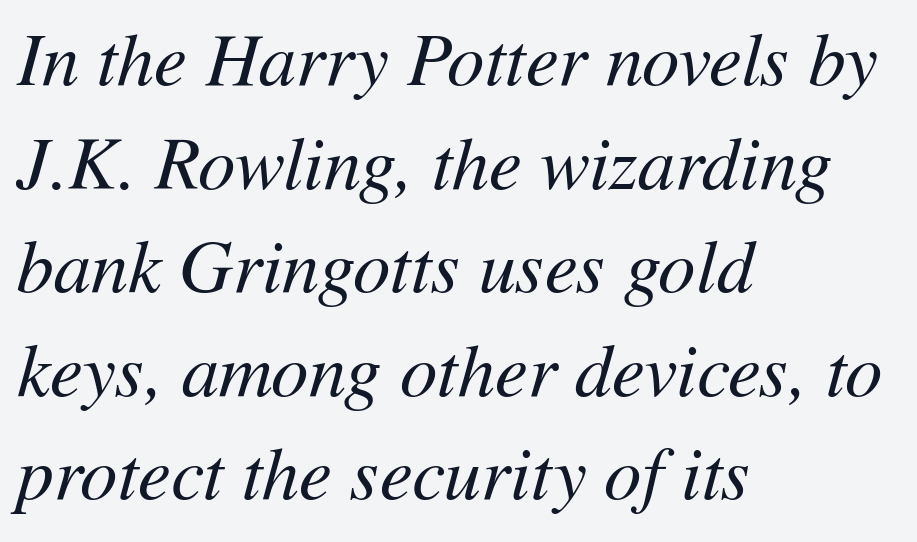
Q: Is the text bold? A: No.
Q: Is the text italic (slanted)? A: Yes, it leans right by about 11 degrees.
Q: Is the text underlined? A: No.
Q: How is the paragraph aligned? A: Left-aligned.
Q: Is the spacing between letters normal or unusually wide? A: Normal.
Q: Is the spacing between lines tight, normal or loose? A: Normal.
Q: Width (condensed, normal, or wide)? A: Normal.
Q: Stroke contrast? A: Medium.
Q: x-height? A: Medium.
Q: Monospaced? A: No.
